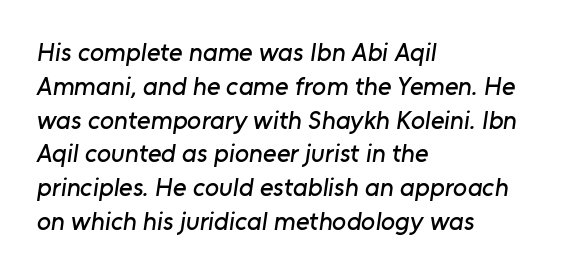
The image shows 26 px text type; set left-aligned, normal line spacing (1.3x), normal letter spacing, not underlined.
